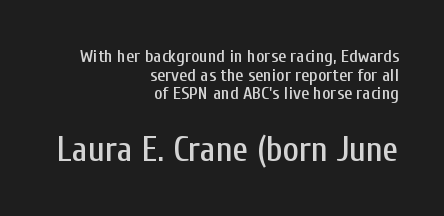
{"serif": "no", "italic": "no", "width": "condensed", "stroke_contrast": "low", "x_height": "medium", "monospaced": "no", "underline": "no", "align": "right", "line_spacing": "tight", "line_spacing_ratio": 1.03, "letter_spacing": "normal", "letter_spacing_em": 0.0, "larger_block": "second", "size_ratio": 1.94, "glyph_px": 35}
